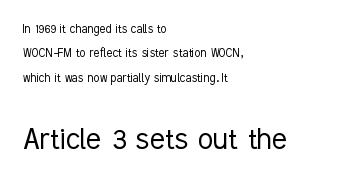
Nobody touched the tracking dial on this one. A classic flush-left, rag-right setting is used for this passage. Note the varied advance widths — an 'i' is clearly narrower than an 'm'. These lines are composed in type without serifs. Style check: upright.
